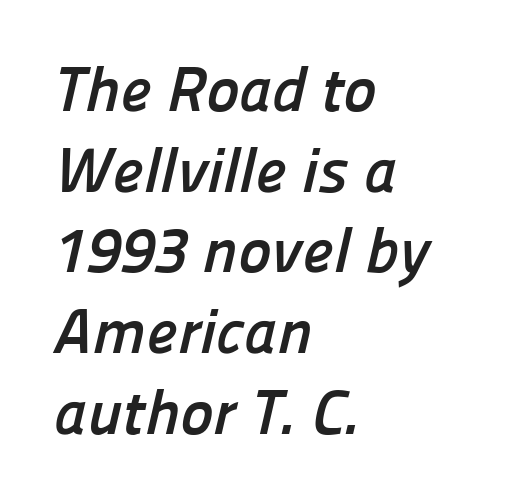
{"serif": "no", "bold": "yes", "weight": "semibold", "width": "normal", "stroke_contrast": "low", "x_height": "medium", "monospaced": "no", "underline": "no", "align": "left", "line_spacing": "normal", "line_spacing_ratio": 1.28, "letter_spacing": "normal", "letter_spacing_em": 0.0, "glyph_px": 63}
